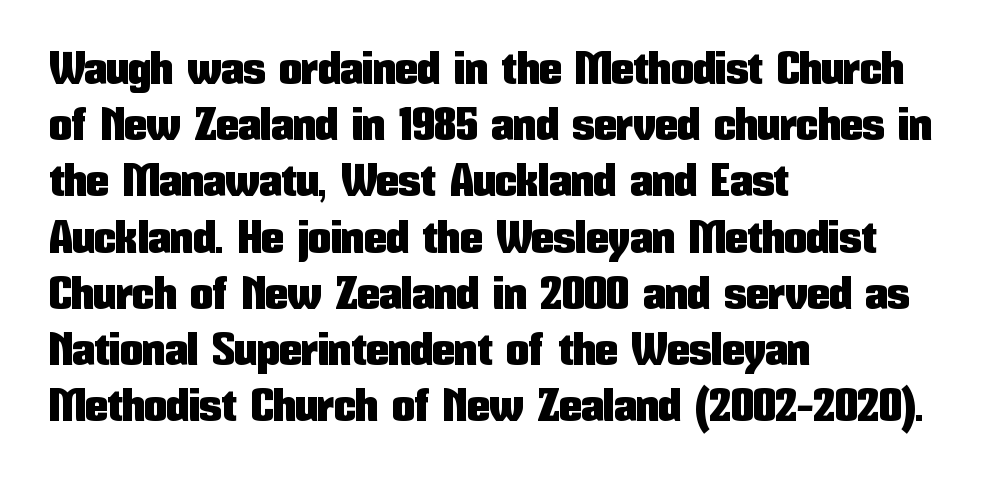
This sample has the flowing, uneven cadence of proportional lettering. Unmarked baselines from the first word to the last. Vertical strokes here are truly vertical. Students, note that the glyphs here touch the page at normal intervals. Serifs: no, the terminals of the letterforms are clean. The paragraph has a hard left edge and a soft right edge.
